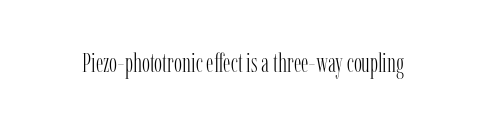
Q: Is the text bold? A: No.
Q: Is the text italic (slanted)? A: No, it is upright.
Q: Is the text underlined? A: No.
Q: Is the spacing between letters normal or unusually wide? A: Normal.
